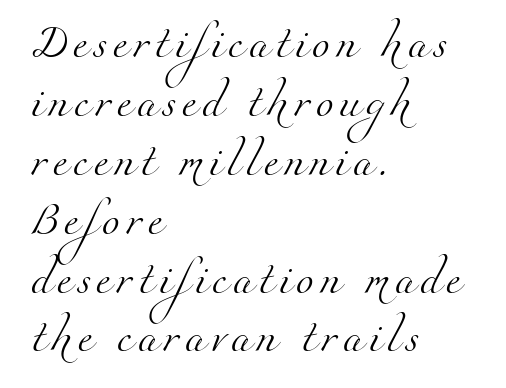
Q: Is the text bold? A: No.
Q: Is the typeface a serif or a sans-serif typeface? A: Serif.
Q: Is the text underlined? A: No.
Q: How is the paragraph aligned? A: Left-aligned.
Q: Width (condensed, normal, or wide)? A: Normal.
Q: Stroke contrast? A: Medium.
Q: x-height? A: Small.
Q: Monospaced? A: No.
